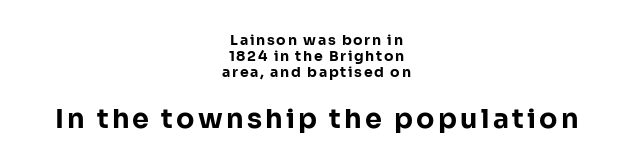
Q: Is the text bold? A: Yes.
Q: Is the text italic (slanted)? A: No, it is upright.
Q: Is the text underlined? A: No.
Q: How is the paragraph aligned? A: Centered.
Q: Is the spacing between lines tight, normal or loose? A: Tight.
Q: Which block of text is set in a larger size, the first (top) or the second (bottom)? A: The second (bottom) one.
